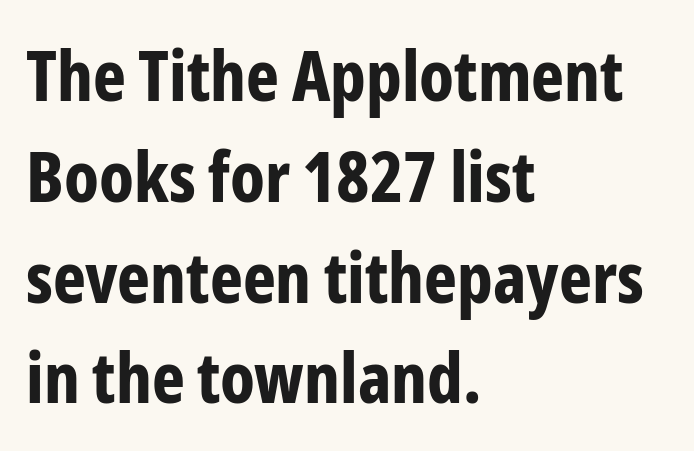
In CSS terms this would be text-align: left. Posture: upright roman. Does extra space separate the letters? No, they use regular spacing. Strokes here are thick enough to call this a true bold.
